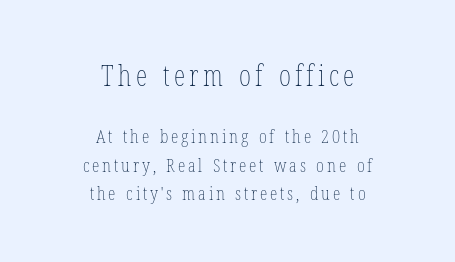
Q: Is the text bold? A: No.
Q: Is the text italic (slanted)? A: No, it is upright.
Q: Is the text underlined? A: No.
Q: How is the paragraph aligned? A: Centered.
Q: Is the spacing between lines tight, normal or loose? A: Normal.
Q: Which block of text is set in a larger size, the first (top) or the second (bottom)? A: The first (top) one.
Q: Width (condensed, normal, or wide)? A: Condensed.
Q: Stroke contrast? A: Low.
Q: x-height? A: Medium.
Q: Monospaced? A: No.
